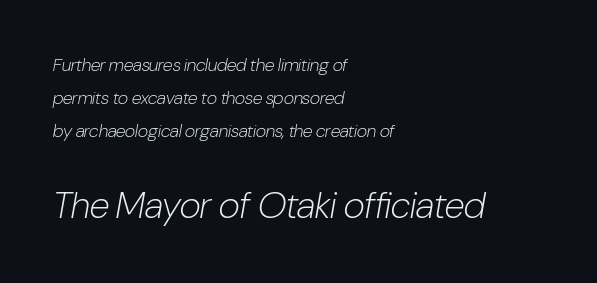
Q: Is the text bold? A: No.
Q: Is the text italic (slanted)? A: Yes, it leans right by about 10 degrees.
Q: Is the text underlined? A: No.
Q: How is the paragraph aligned? A: Left-aligned.
Q: Is the spacing between letters normal or unusually wide? A: Normal.
Q: Which block of text is set in a larger size, the first (top) or the second (bottom)? A: The second (bottom) one.
Q: Width (condensed, normal, or wide)? A: Condensed.
Q: Stroke contrast? A: Low.
Q: x-height? A: Medium.
Q: Monospaced? A: No.
